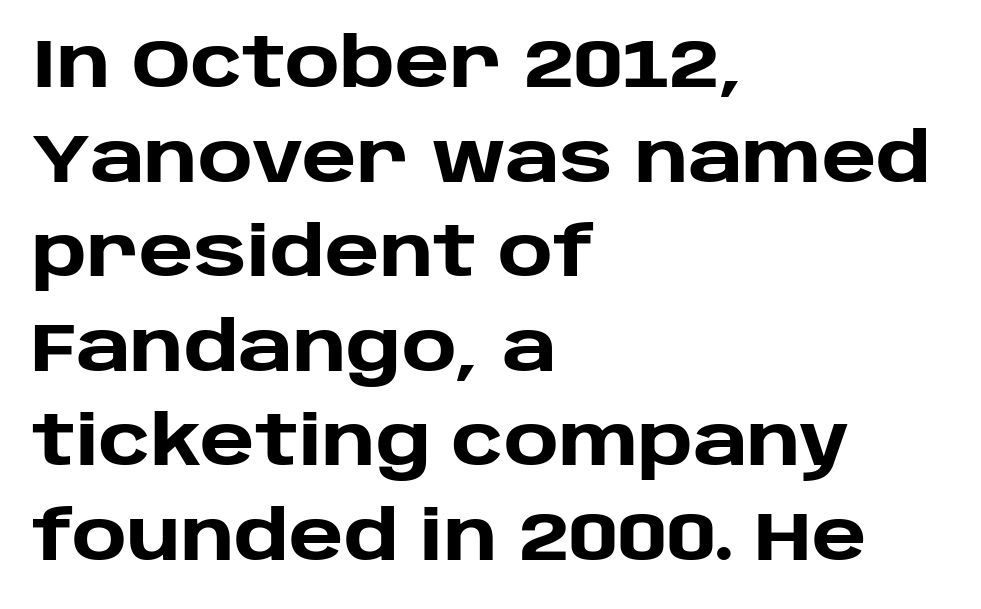
The image shows 69 px heavy sans-serif type, upright; set left-aligned, normal line spacing (1.37x), normal letter spacing, not underlined; low stroke contrast and a large x-height.
